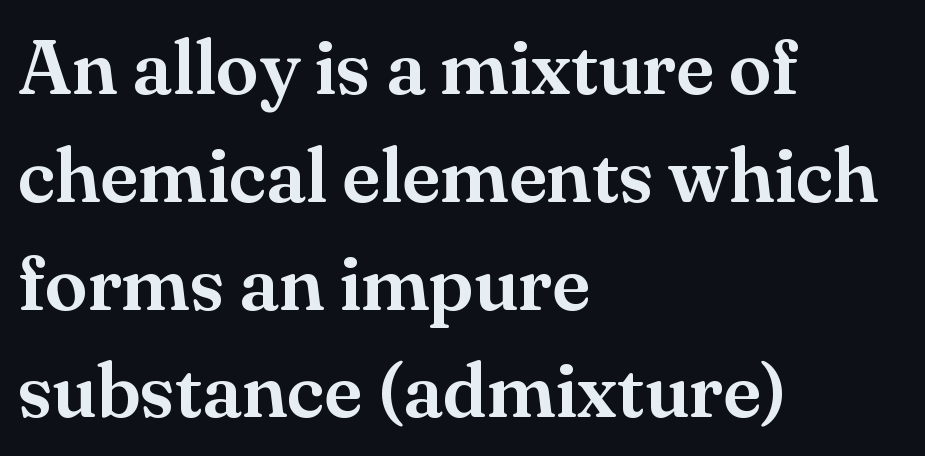
{"serif": "yes", "italic": "no", "width": "normal", "stroke_contrast": "medium", "x_height": "small", "monospaced": "no", "underline": "no", "align": "left", "line_spacing": "normal", "line_spacing_ratio": 1.4, "letter_spacing": "normal", "letter_spacing_em": 0.0, "glyph_px": 77}
